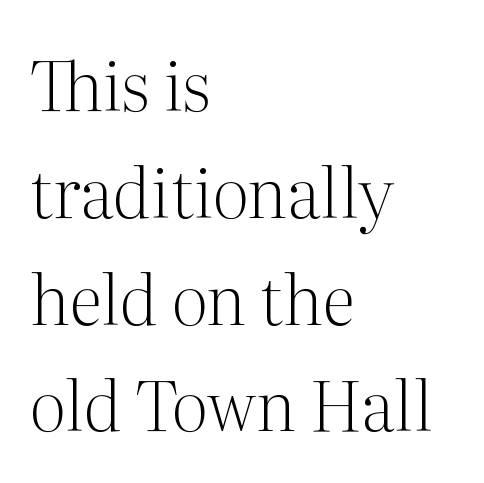
Q: Is the text bold? A: No.
Q: Is the text italic (slanted)? A: No, it is upright.
Q: Is the typeface a serif or a sans-serif typeface? A: Serif.
Q: Is the text underlined? A: No.
Q: How is the paragraph aligned? A: Left-aligned.
Q: Is the spacing between letters normal or unusually wide? A: Normal.
Q: Is the spacing between lines tight, normal or loose? A: Normal.
Q: Width (condensed, normal, or wide)? A: Normal.
Q: Stroke contrast? A: Medium.
Q: x-height? A: Medium.
Q: Monospaced? A: No.
